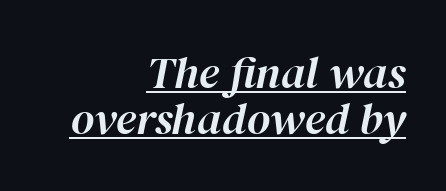
Q: Is the text italic (slanted)? A: Yes, it leans right by about 12 degrees.
Q: Is the text underlined? A: Yes.
Q: How is the paragraph aligned? A: Right-aligned.
Q: Is the spacing between letters normal or unusually wide? A: Normal.
Q: Is the spacing between lines tight, normal or loose? A: Tight.
Q: Width (condensed, normal, or wide)? A: Normal.
Q: Stroke contrast? A: High.
Q: x-height? A: Medium.
Q: Monospaced? A: No.
